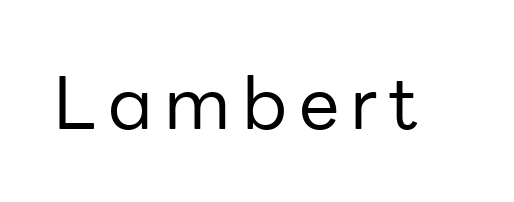
The image shows 72 px regular-weight sans-serif type, upright; set not underlined; low stroke contrast and a medium x-height.
